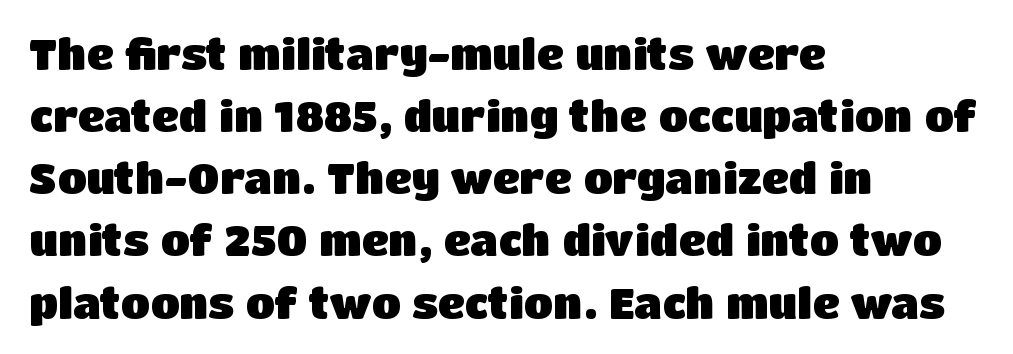
{"serif": "no", "italic": "no", "bold": "yes", "weight": "heavy", "width": "normal", "stroke_contrast": "low", "x_height": "large", "monospaced": "no", "underline": "no", "align": "left", "line_spacing": "normal", "line_spacing_ratio": 1.48, "letter_spacing": "normal", "letter_spacing_em": 0.0, "glyph_px": 42}
